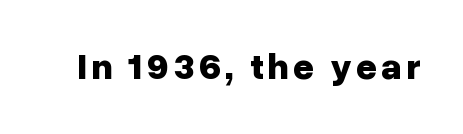
{"serif": "no", "italic": "no", "bold": "yes", "weight": "bold", "width": "normal", "stroke_contrast": "low", "x_height": "medium", "monospaced": "no", "underline": "no", "glyph_px": 37}
